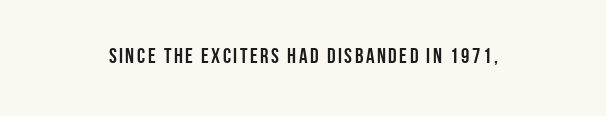
The image shows 21 px bold type, upright; set not underlined.
